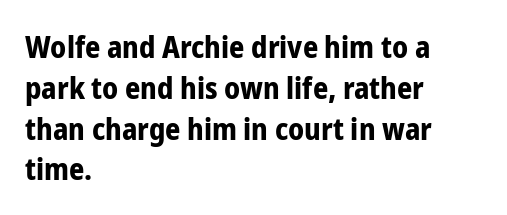
Look at the stroke-to-counter ratio: heavy, a bold. You can tell it's not italic because the verticals are truly vertical. A classic flush-left, rag-right setting is used for this passage. Looks like regular typesetting: each glyph gets only the width it needs. The tracking reads as untouched default to a designer's eye.
